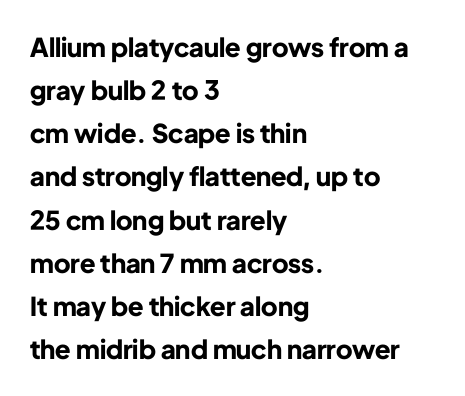
Interline gaps are of average width in this sample. Stroke thickness is high; the sample reads as a true bold. Reading down the block, your eye returns to a fixed left position each line. The passage shown has conventional tracking throughout. It's the straight-up-and-down kind of type.
